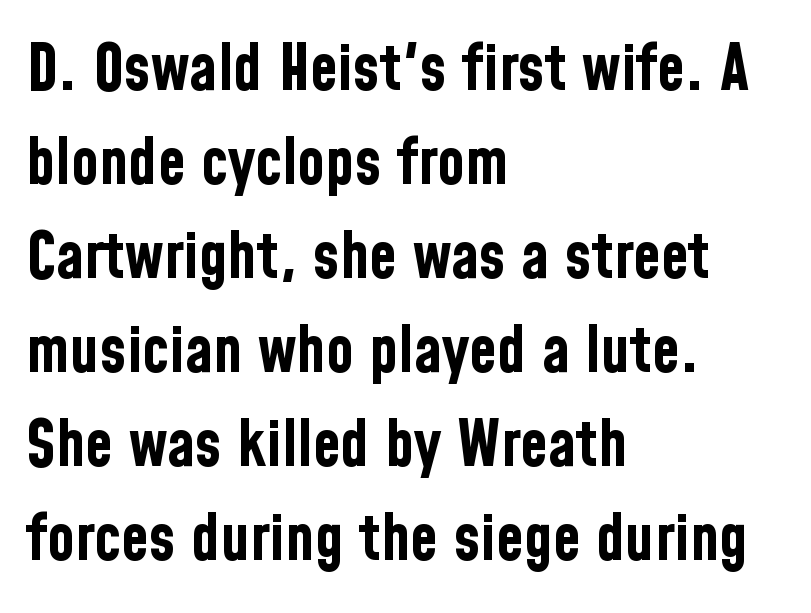
{"serif": "no", "italic": "no", "bold": "yes", "weight": "bold", "width": "condensed", "stroke_contrast": "low", "x_height": "medium", "monospaced": "no", "underline": "no", "align": "left", "line_spacing": "normal", "line_spacing_ratio": 1.47, "letter_spacing": "normal", "letter_spacing_em": 0.0, "glyph_px": 64}
